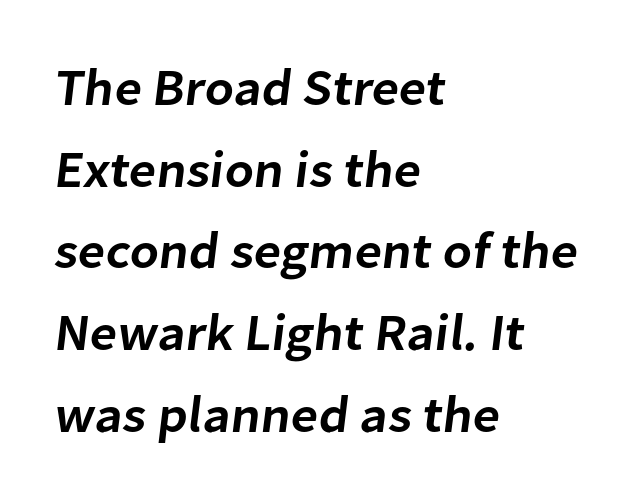
A student would call this left alignment; a typographer would say flush left, rag right. Between one letter and the next there's only the usual sliver of space. The gap between lines stays unmarked. Typographic density is moderately raised because the face is semibold.
